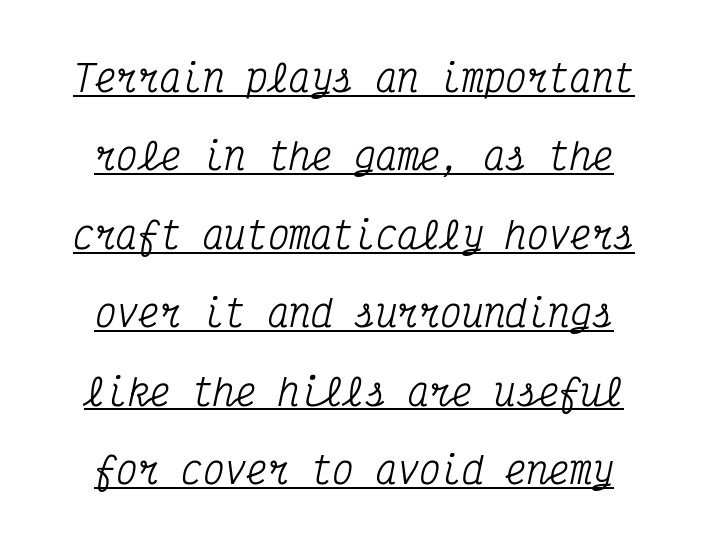
Would a proofreader flag this as italicized? Yes. Students, observe the line beneath the letters — that is underlining. The rendering uses typewriter-style spacing with identical character cells. Observe the ordinary spacing: letters are neighbours, not strangers. The type family on display is of the serif kind. Regarding leading, the lines here are spaced well apart.
